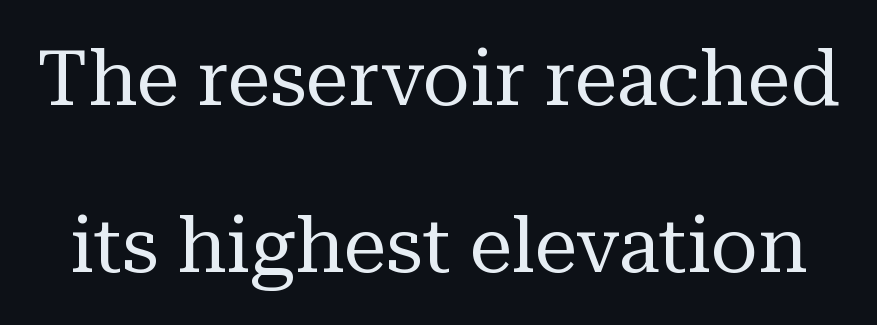
{"serif": "yes", "italic": "no", "bold": "no", "weight": "regular", "width": "normal", "stroke_contrast": "medium", "x_height": "medium", "monospaced": "no", "underline": "no", "line_spacing": "loose", "line_spacing_ratio": 2.17, "letter_spacing": "normal", "letter_spacing_em": 0.0, "glyph_px": 77}
